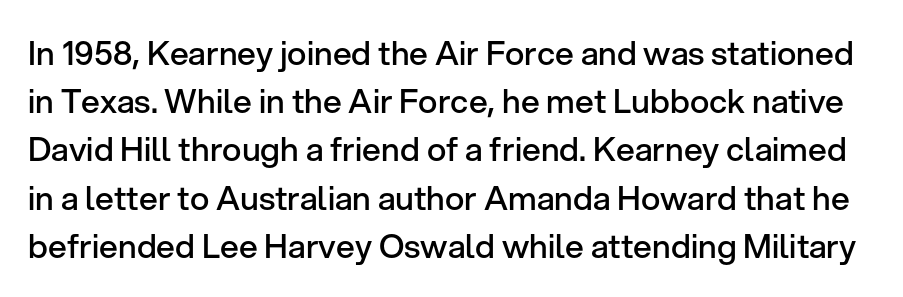
The image shows 33 px semibold sans-serif type, upright; set normal line spacing (1.46x), normal letter spacing, not underlined; low stroke contrast and a medium x-height.
